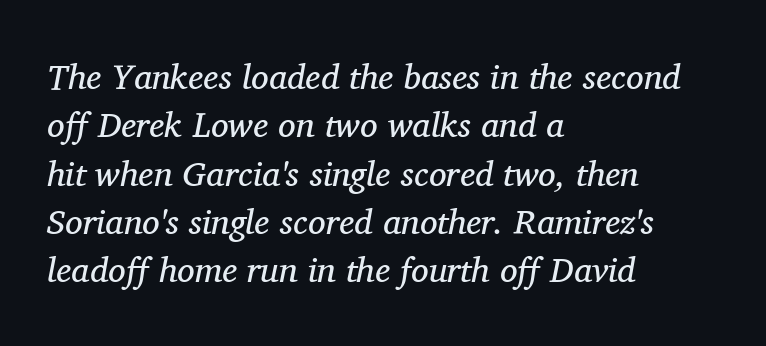
{"serif": "yes", "italic": "yes", "lean": "right", "slant_degrees": 11, "bold": "no", "weight": "regular", "width": "normal", "stroke_contrast": "medium", "x_height": "medium", "monospaced": "no", "underline": "no", "align": "left", "line_spacing": "normal", "line_spacing_ratio": 1.38, "letter_spacing": "normal", "letter_spacing_em": 0.0, "glyph_px": 35}
